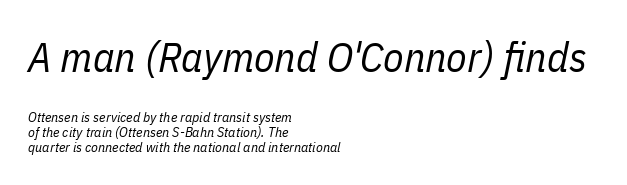
The line-height multiplier appears low, near solid setting. The weight would be labelled regular, book, light, or lighter still. Varying glyph widths throughout — classic text-font behaviour. The rag falls on the right side of this text block. The passage shown is not underscored anywhere.
